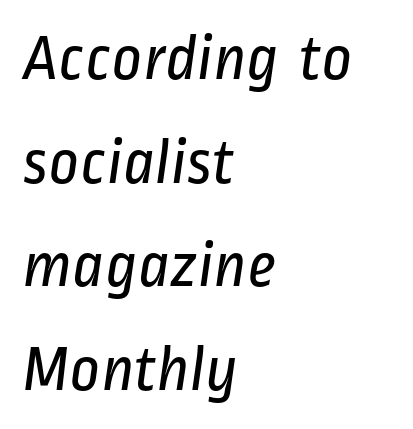
Between one letter and the next there's only the usual sliver of space. Glance below the letters and you will spot only blank space. Evenly set lines give the paragraph a standard silhouette. Unbolded letterforms with no extra heft. Proportional: the letters do not fall into vertical columns.
